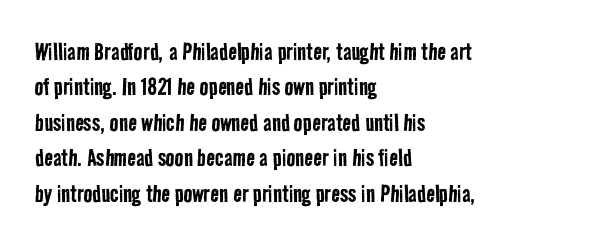
{"serif": "no", "bold": "no", "weight": "regular", "width": "condensed", "stroke_contrast": "low", "x_height": "medium", "monospaced": "no", "underline": "no", "align": "left", "line_spacing_ratio": 1.22, "letter_spacing": "normal", "letter_spacing_em": 0.0, "glyph_px": 29}
